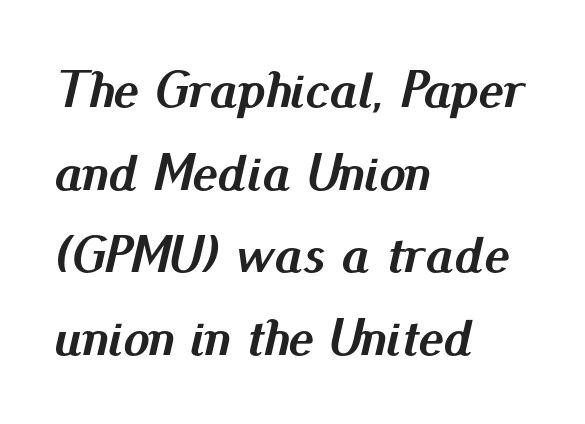
Characters are canted at an angle relative to the baseline's perpendicular. Each letter keeps its own natural width here, so spacing adapts to shape. Nobody touched the tracking dial on this one. Nobody drew a line under any word here. This is heavy type, rendered in bold.
